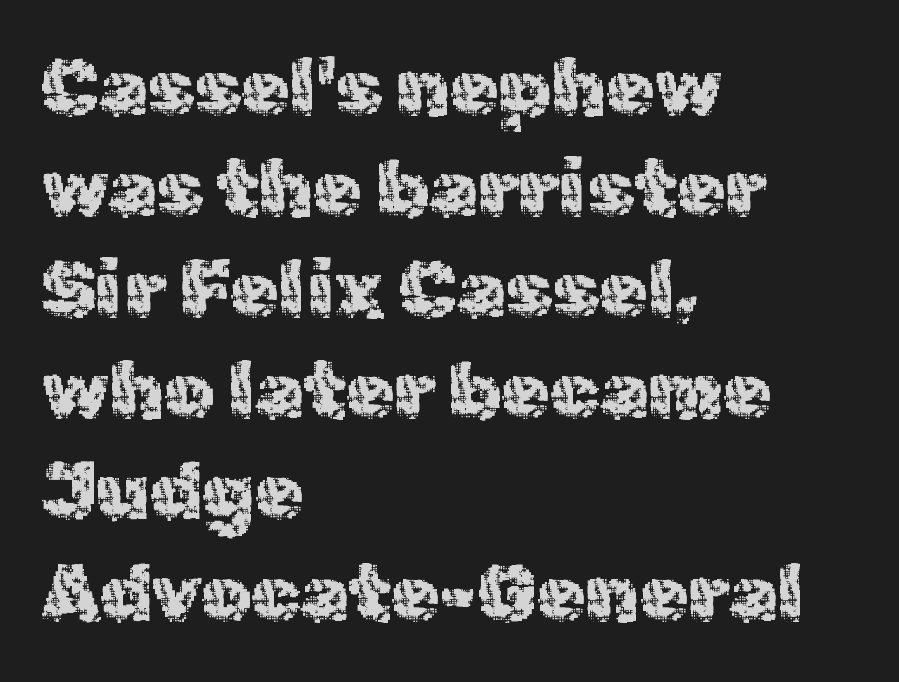
Q: Is the text bold? A: No.
Q: Is the text italic (slanted)? A: No, it is upright.
Q: Is the typeface a serif or a sans-serif typeface? A: Sans-serif.
Q: Is the text underlined? A: No.
Q: How is the paragraph aligned? A: Left-aligned.
Q: Is the spacing between letters normal or unusually wide? A: Normal.
Q: Is the spacing between lines tight, normal or loose? A: Normal.
Q: Width (condensed, normal, or wide)? A: Normal.
Q: x-height? A: Medium.
Q: Monospaced? A: No.
